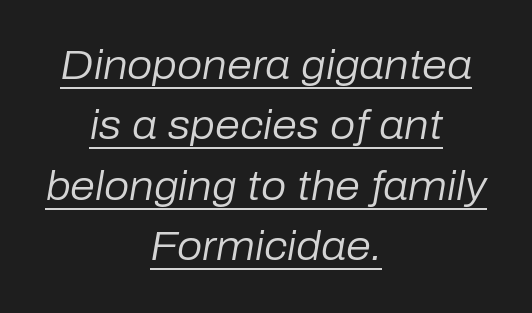
The image shows 40 px regular-weight type, italic (leaning right); set centered, normal line spacing (1.51x), normal letter spacing, underlined; low stroke contrast and a medium x-height.
